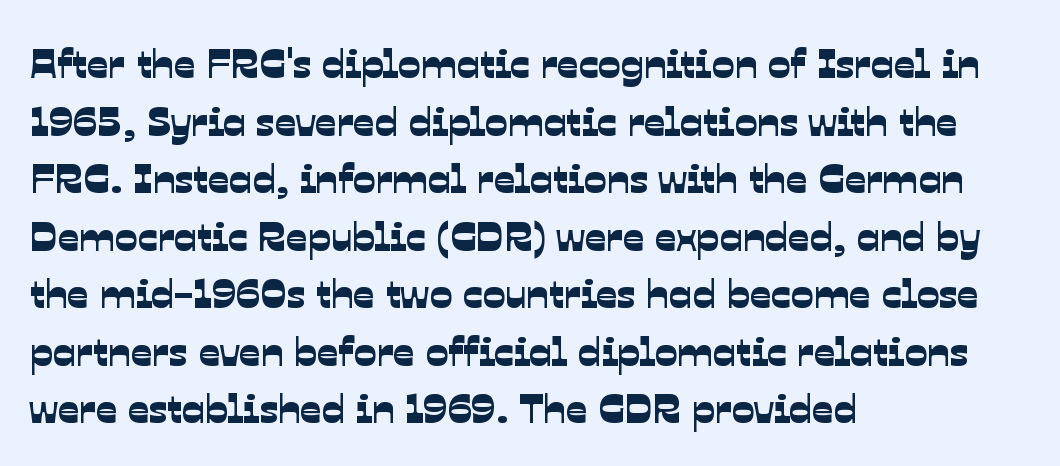
To sum up the face: it is a sans, with no serifs. Casual observation: everything's shoved over to the left. What stands out about the letter spacing? Nothing — it is the standard amount. Underlining? Definitely not there.
